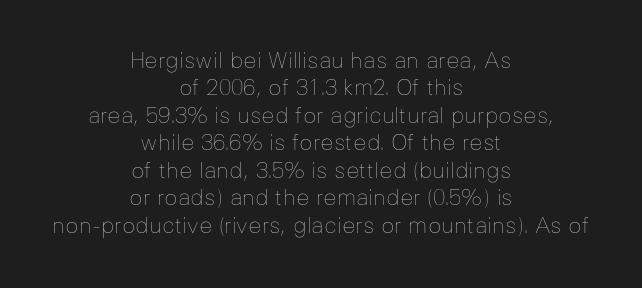
The weight tops out at a normal text grade. Every character sits straight up, as roman type does. No extra tracking has been applied to these lines. The passage shown is not underscored anywhere.
